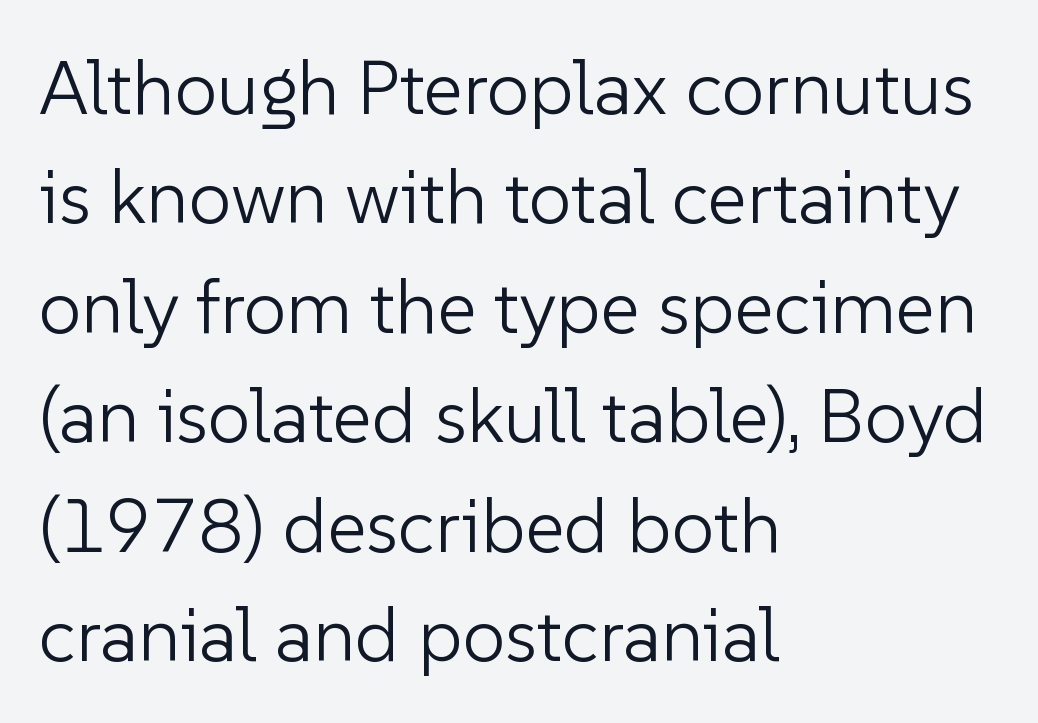
The image shows 76 px light sans-serif type, upright; set left-aligned, normal line spacing (1.44x), normal letter spacing, not underlined; low stroke contrast and a medium x-height.
